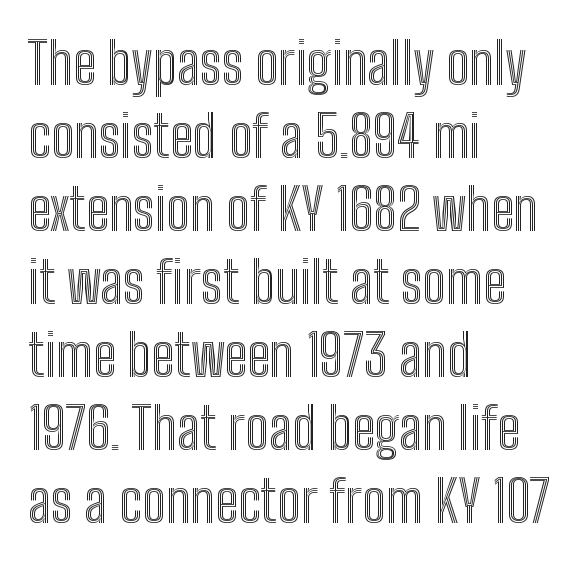
Q: Is the text italic (slanted)? A: No, it is upright.
Q: Is the text underlined? A: No.
Q: How is the paragraph aligned? A: Left-aligned.
Q: Is the spacing between letters normal or unusually wide? A: Normal.
Q: Is the spacing between lines tight, normal or loose? A: Normal.
Q: Width (condensed, normal, or wide)? A: Condensed.
Q: x-height? A: Medium.
Q: Monospaced? A: No.
